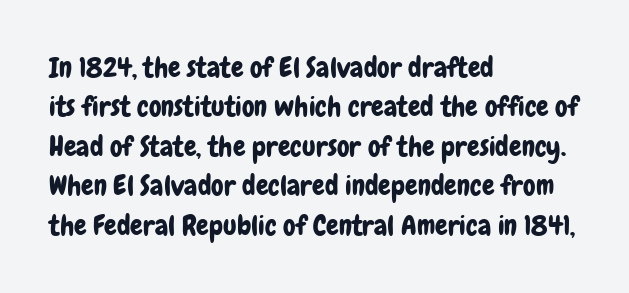
Line spacing here is normal. Every character sits straight up, as roman type does. The rendering shows plain stroke endings on the letterforms — a sans-serif design. The passage shown is not underscored anywhere. Compared with a centered layout, this one pins lines to the left instead. You could call the tracking neutral — neither tight nor loose.
